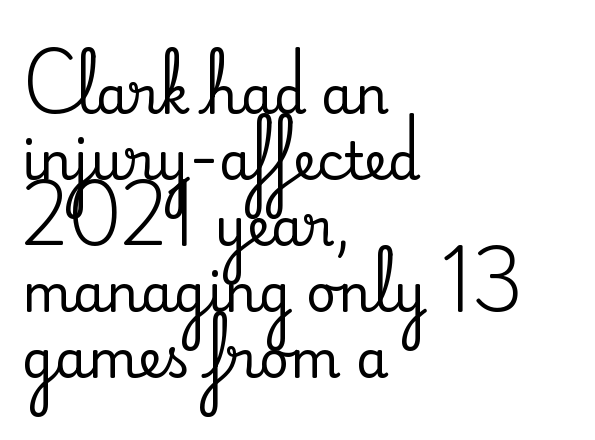
Note the varied advance widths — an 'i' is clearly narrower than an 'm'. Teacher's note: observe the even left margin — that is flush-left alignment. What kind of face is this? One with serifs. Default kerning and tracking; the words read as compact shapes. The strip under each line holds only bare page.
